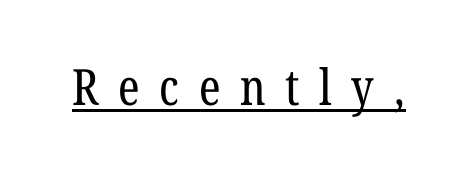
Q: Is the text bold? A: No.
Q: Is the text italic (slanted)? A: No, it is upright.
Q: Is the typeface a serif or a sans-serif typeface? A: Serif.
Q: Is the text underlined? A: Yes.
Q: Is the spacing between letters normal or unusually wide? A: Unusually wide.
Q: Width (condensed, normal, or wide)? A: Condensed.
Q: Stroke contrast? A: Low.
Q: x-height? A: Medium.
Q: Monospaced? A: No.
